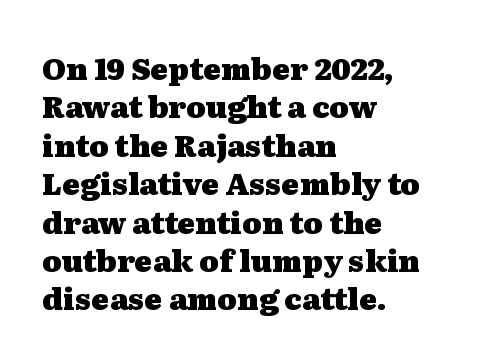
The image shows 30 px heavy, wide serif type, upright; set left-aligned, normal line spacing (1.28x), normal letter spacing, not underlined; medium stroke contrast and a medium x-height.
